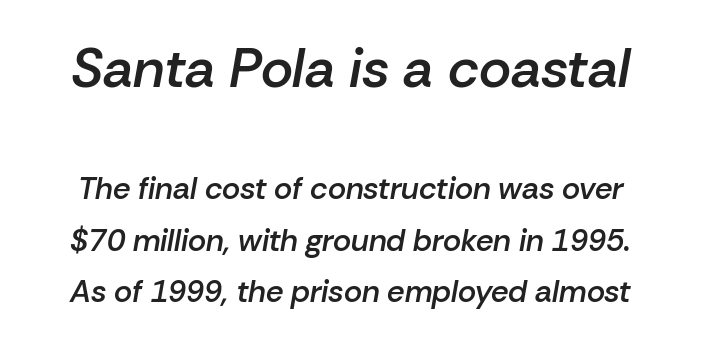
The image shows 55 px semibold type, italic (leaning right); set normal line spacing (1.67x), normal letter spacing, not underlined; the first (top) block is 1.77x larger; low stroke contrast and a medium x-height.
